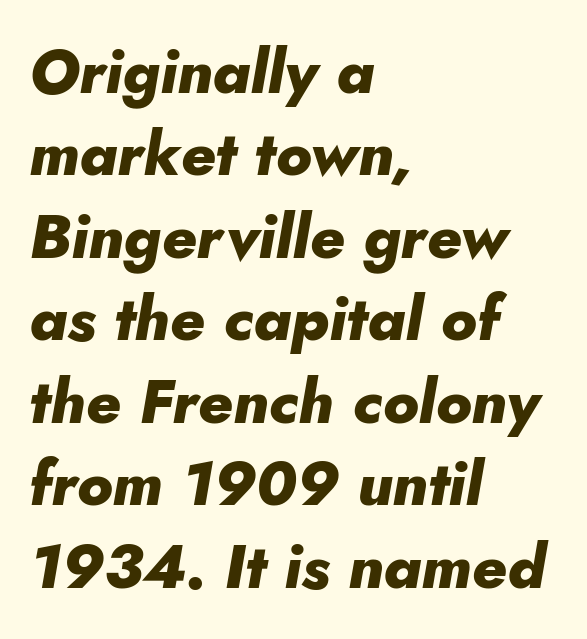
{"italic": "yes", "lean": "right", "slant_degrees": 10, "bold": "yes", "weight": "heavy", "width": "normal", "stroke_contrast": "low", "x_height": "small", "monospaced": "no", "underline": "no", "align": "left", "line_spacing": "normal", "line_spacing_ratio": 1.33, "letter_spacing": "normal", "letter_spacing_em": 0.0, "glyph_px": 62}
